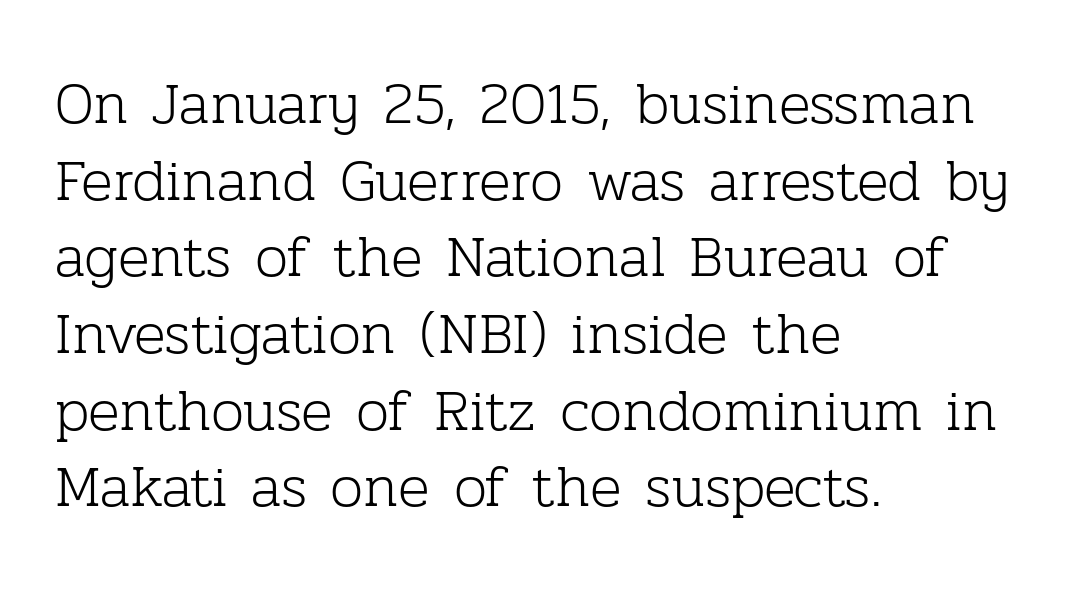
Q: Is the text bold? A: No.
Q: Is the text italic (slanted)? A: No, it is upright.
Q: Is the typeface a serif or a sans-serif typeface? A: Serif.
Q: Is the text underlined? A: No.
Q: How is the paragraph aligned? A: Left-aligned.
Q: Is the spacing between letters normal or unusually wide? A: Normal.
Q: Is the spacing between lines tight, normal or loose? A: Normal.
Q: Width (condensed, normal, or wide)? A: Normal.
Q: Stroke contrast? A: Low.
Q: x-height? A: Medium.
Q: Monospaced? A: No.
